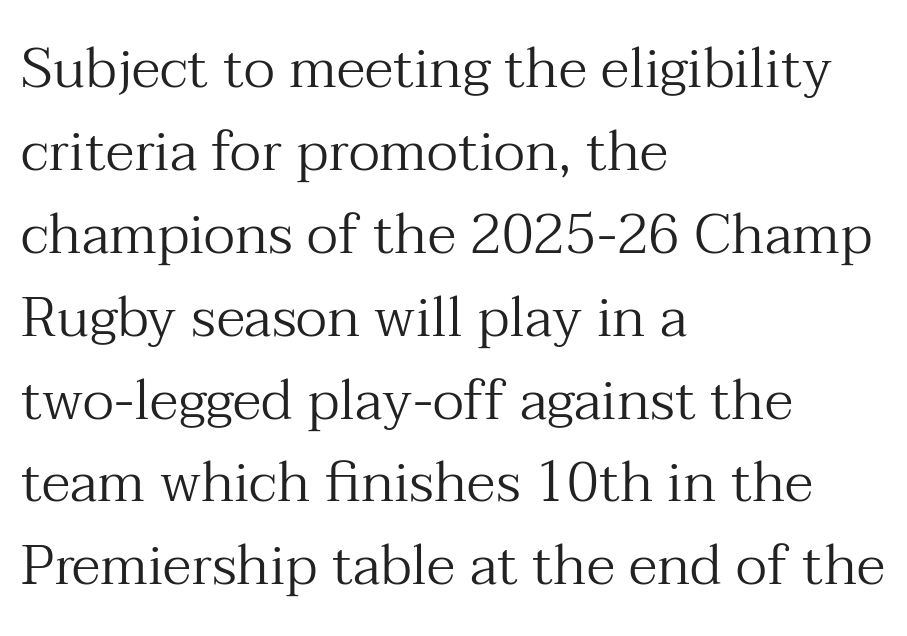
The image shows 56 px regular-weight serif type, upright; set left-aligned, normal line spacing (1.48x), normal letter spacing, not underlined; medium stroke contrast and a medium x-height.
